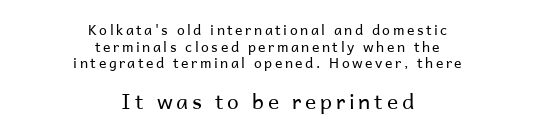
{"italic": "no", "bold": "no", "underline": "no", "align": "center", "line_spacing_ratio": 1.18, "larger_block": "second", "size_ratio": 1.5, "glyph_px": 21}
